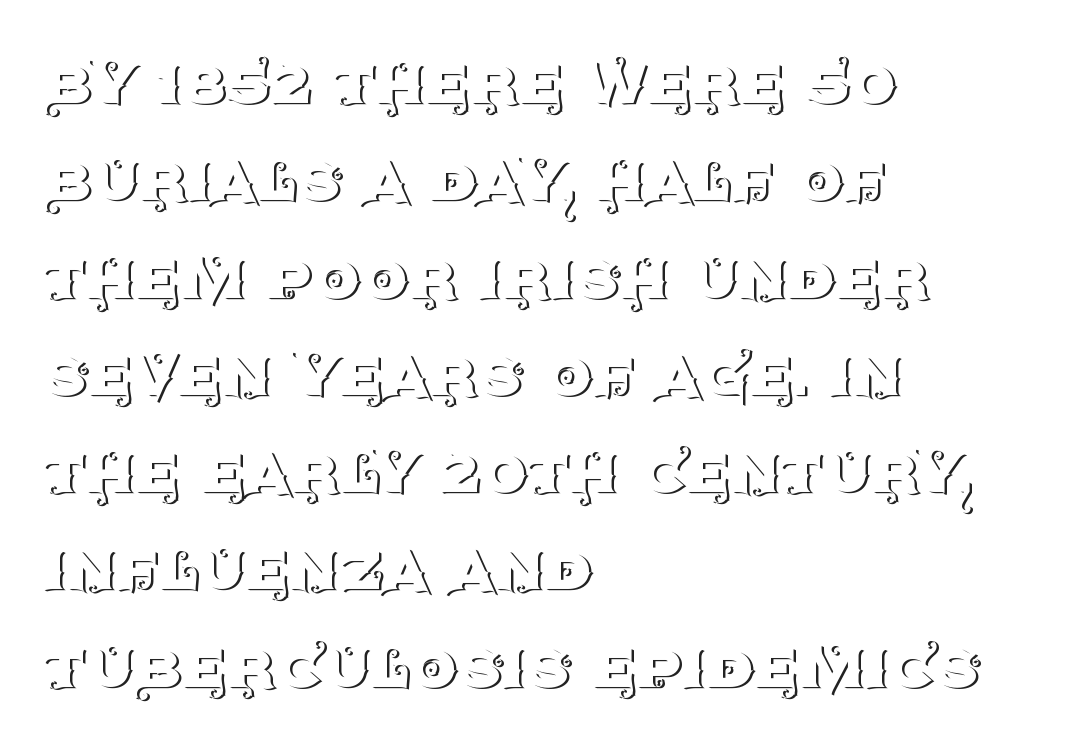
The image shows 76 px thin serif type, upright; set left-aligned, normal line spacing (1.28x), normal letter spacing, not underlined; medium stroke contrast and a large x-height.
